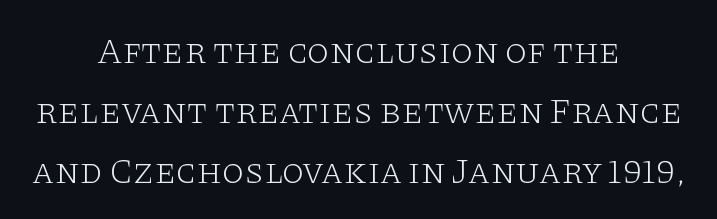
{"serif": "yes", "italic": "no", "bold": "no", "weight": "light", "width": "wide", "stroke_contrast": "low", "x_height": "large", "monospaced": "no", "underline": "no", "align": "center", "line_spacing": "normal", "line_spacing_ratio": 1.67, "letter_spacing": "normal", "letter_spacing_em": 0.0, "glyph_px": 36}
